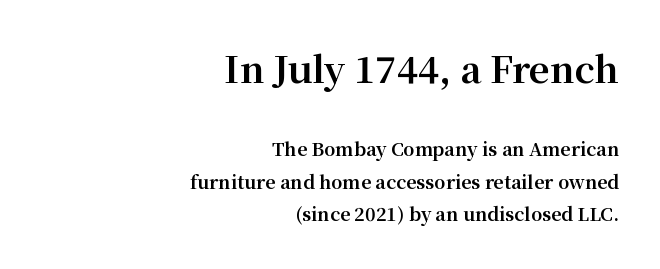
Scale decreases going downward across the two blocks. A dark, heavy texture on the line: the type is bold. Bare-footed words on every line. It's the straight-up-and-down kind of type. Nothing unusual about the tracking: characters are spaced as the font intends.
